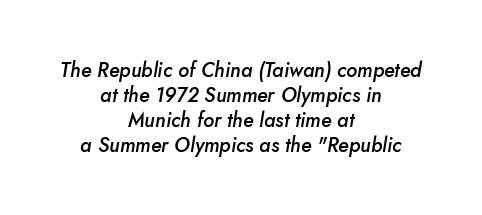
Q: Is the text bold? A: Semi-bold.
Q: Is the text italic (slanted)? A: Yes, it leans right by about 5 degrees.
Q: Is the text underlined? A: No.
Q: How is the paragraph aligned? A: Centered.
Q: Is the spacing between letters normal or unusually wide? A: Normal.
Q: Is the spacing between lines tight, normal or loose? A: Normal.
